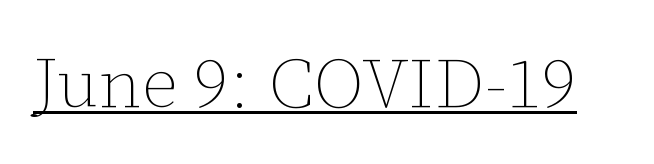
The image shows 71 px thin type, upright; set normal letter spacing, underlined; low stroke contrast and a medium x-height.
